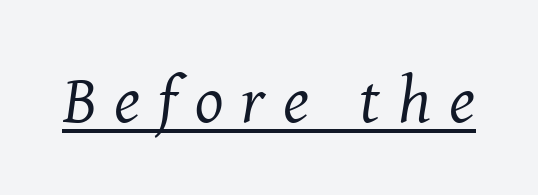
The image shows 67 px regular-weight serif type, italic (leaning right); set unusually wide letter spacing (+0.27 em), underlined; medium stroke contrast and a medium x-height.
